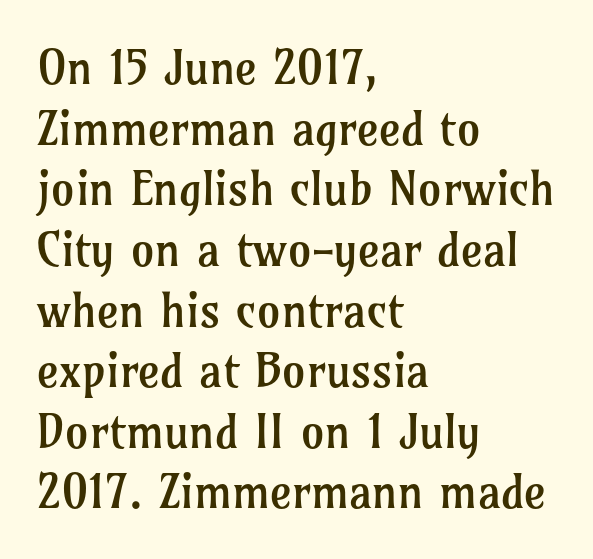
Q: Is the text bold? A: No.
Q: Is the text italic (slanted)? A: No, it is upright.
Q: Is the typeface a serif or a sans-serif typeface? A: Serif.
Q: Is the text underlined? A: No.
Q: How is the paragraph aligned? A: Left-aligned.
Q: Is the spacing between letters normal or unusually wide? A: Normal.
Q: Is the spacing between lines tight, normal or loose? A: Normal.
Q: Width (condensed, normal, or wide)? A: Normal.
Q: Stroke contrast? A: Low.
Q: x-height? A: Medium.
Q: Monospaced? A: No.
